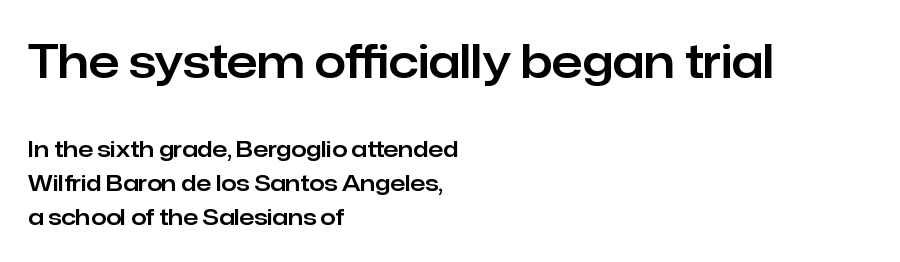
Q: Is the text italic (slanted)? A: No, it is upright.
Q: Is the typeface a serif or a sans-serif typeface? A: Sans-serif.
Q: Is the text underlined? A: No.
Q: How is the paragraph aligned? A: Left-aligned.
Q: Is the spacing between letters normal or unusually wide? A: Normal.
Q: Is the spacing between lines tight, normal or loose? A: Normal.
Q: Which block of text is set in a larger size, the first (top) or the second (bottom)? A: The first (top) one.
Q: Width (condensed, normal, or wide)? A: Normal.
Q: Stroke contrast? A: Low.
Q: x-height? A: Medium.
Q: Monospaced? A: No.
